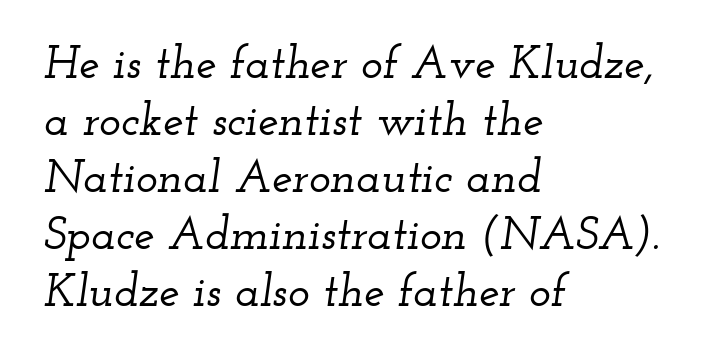
The image shows 46 px wide serif type, italic (leaning right); set left-aligned, line spacing 1.24x, normal letter spacing, not underlined; low stroke contrast and a small x-height.
